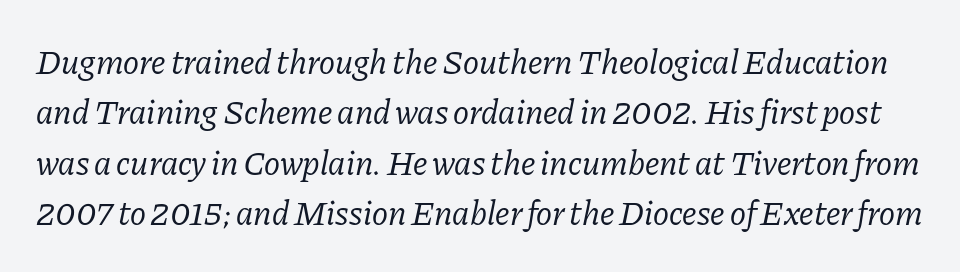
Q: Is the text bold? A: No.
Q: Is the text italic (slanted)? A: Yes, it leans right by about 11 degrees.
Q: Is the typeface a serif or a sans-serif typeface? A: Serif.
Q: Is the text underlined? A: No.
Q: Is the spacing between letters normal or unusually wide? A: Normal.
Q: Is the spacing between lines tight, normal or loose? A: Normal.
Q: Width (condensed, normal, or wide)? A: Normal.
Q: Stroke contrast? A: Low.
Q: x-height? A: Medium.
Q: Monospaced? A: No.
